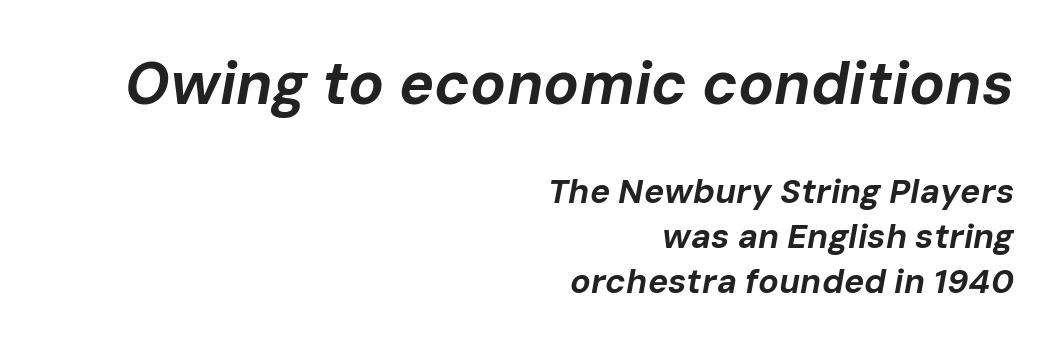
Q: Is the text bold? A: Yes.
Q: Is the text italic (slanted)? A: Yes, it leans right by about 10 degrees.
Q: Is the text underlined? A: No.
Q: How is the paragraph aligned? A: Right-aligned.
Q: Is the spacing between letters normal or unusually wide? A: Normal.
Q: Is the spacing between lines tight, normal or loose? A: Normal.
Q: Which block of text is set in a larger size, the first (top) or the second (bottom)? A: The first (top) one.
Q: Width (condensed, normal, or wide)? A: Normal.
Q: Stroke contrast? A: Low.
Q: x-height? A: Medium.
Q: Monospaced? A: No.
